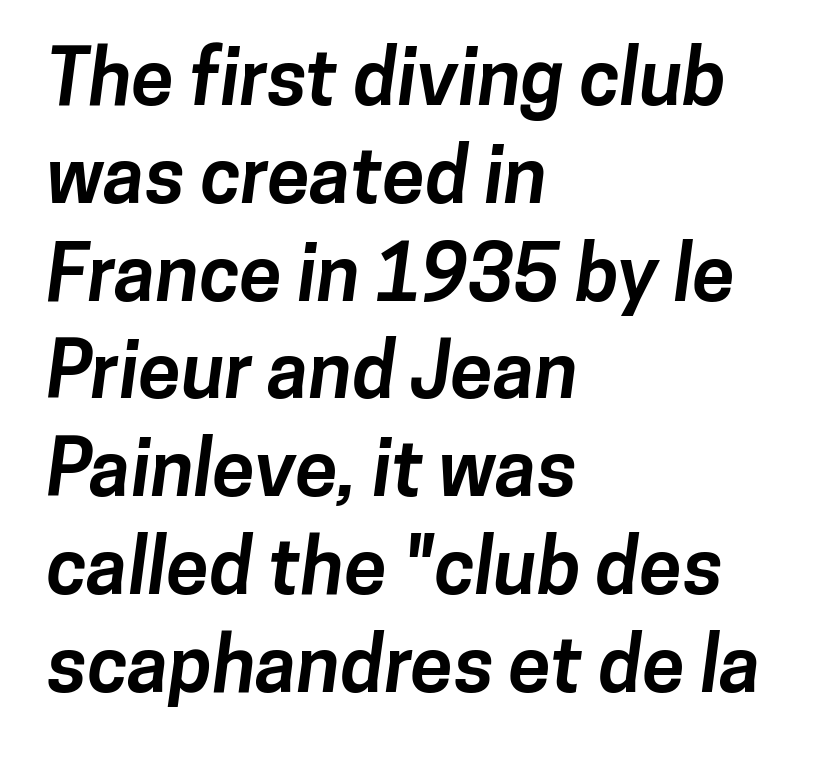
{"serif": "no", "bold": "yes", "weight": "bold", "width": "normal", "stroke_contrast": "low", "x_height": "medium", "monospaced": "no", "underline": "no", "align": "left", "line_spacing": "normal", "line_spacing_ratio": 1.27, "letter_spacing": "normal", "letter_spacing_em": 0.0, "glyph_px": 77}
